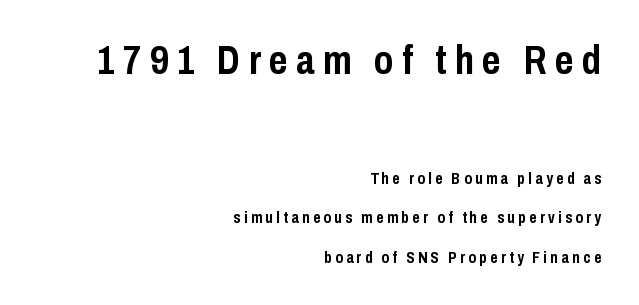
{"serif": "no", "italic": "no", "bold": "yes", "weight": "semibold", "width": "condensed", "stroke_contrast": "low", "x_height": "medium", "monospaced": "no", "underline": "no", "align": "right", "line_spacing": "loose", "line_spacing_ratio": 2.47, "letter_spacing": "wide", "letter_spacing_em": 0.21, "larger_block": "first", "size_ratio": 2.5, "glyph_px": 40}
